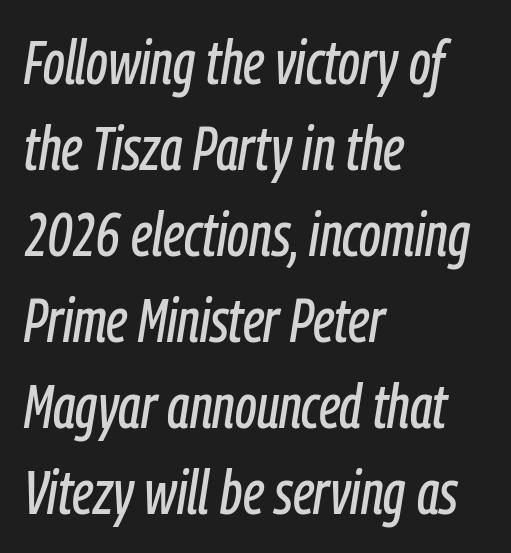
The letters advance in unequal steps, a hallmark of proportional type. What's the leading like? Ordinary, nothing unusual. The compositor pushed each line to the left boundary. The glyphs look as if they've been sheared to an angle.
